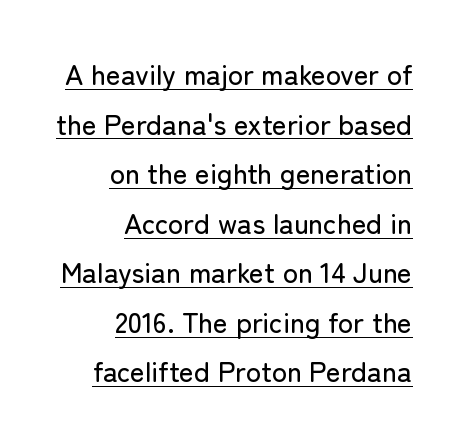
Q: Is the text italic (slanted)? A: No, it is upright.
Q: Is the typeface a serif or a sans-serif typeface? A: Sans-serif.
Q: Is the text underlined? A: Yes.
Q: How is the paragraph aligned? A: Right-aligned.
Q: Is the spacing between letters normal or unusually wide? A: Normal.
Q: Width (condensed, normal, or wide)? A: Normal.
Q: Stroke contrast? A: Low.
Q: x-height? A: Medium.
Q: Monospaced? A: No.
